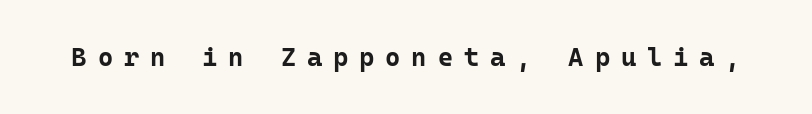
The foot of each line stays bare and open. This is roman type, the default non-slanted kind. Summary of weight: heavy, a full bold. This rendering widens character spacing well past its baseline value.
